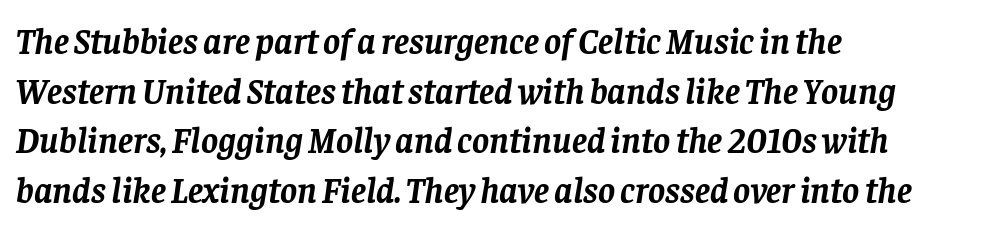
The image shows 36 px semibold serif type, italic (leaning right); set left-aligned, normal line spacing (1.38x), normal letter spacing, not underlined; low stroke contrast and a large x-height.
